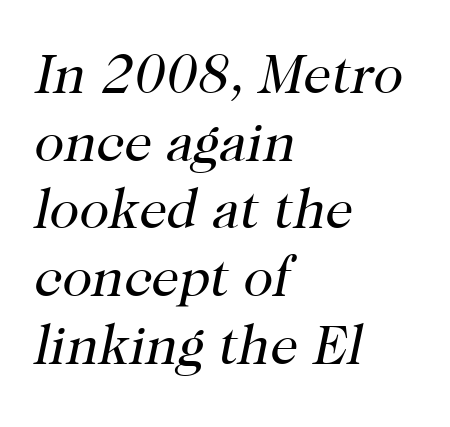
Q: Is the text bold? A: No.
Q: Is the text italic (slanted)? A: Yes, it leans right by about 12 degrees.
Q: Is the typeface a serif or a sans-serif typeface? A: Serif.
Q: Is the text underlined? A: No.
Q: How is the paragraph aligned? A: Left-aligned.
Q: Is the spacing between letters normal or unusually wide? A: Normal.
Q: Width (condensed, normal, or wide)? A: Normal.
Q: Stroke contrast? A: High.
Q: x-height? A: Medium.
Q: Monospaced? A: No.
